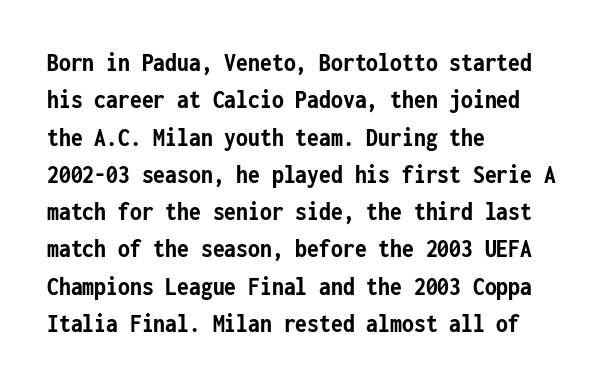
The image shows 27 px bold type, upright; set left-aligned, normal line spacing (1.38x), normal letter spacing, not underlined.
